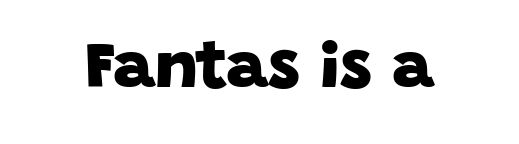
The image shows 65 px heavy sans-serif type; set normal letter spacing, not underlined; low stroke contrast and a large x-height.
